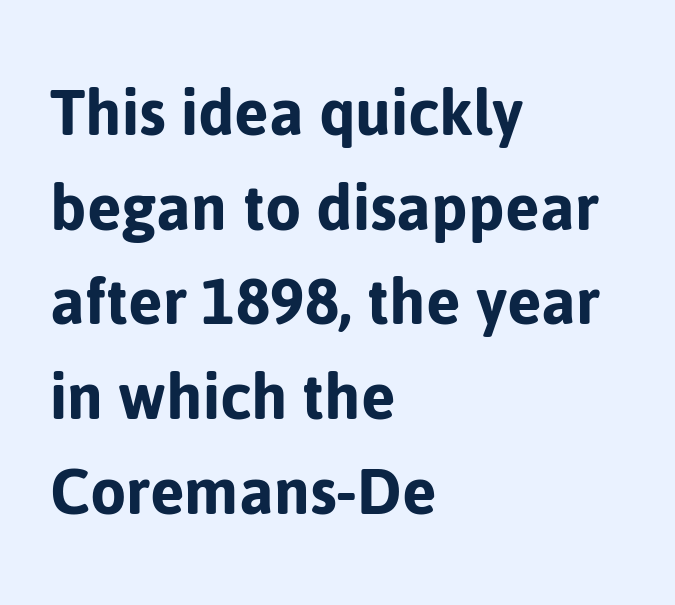
The image shows 74 px sans-serif type, upright; set left-aligned, normal line spacing (1.28x), normal letter spacing, not underlined; low stroke contrast and a medium x-height.
